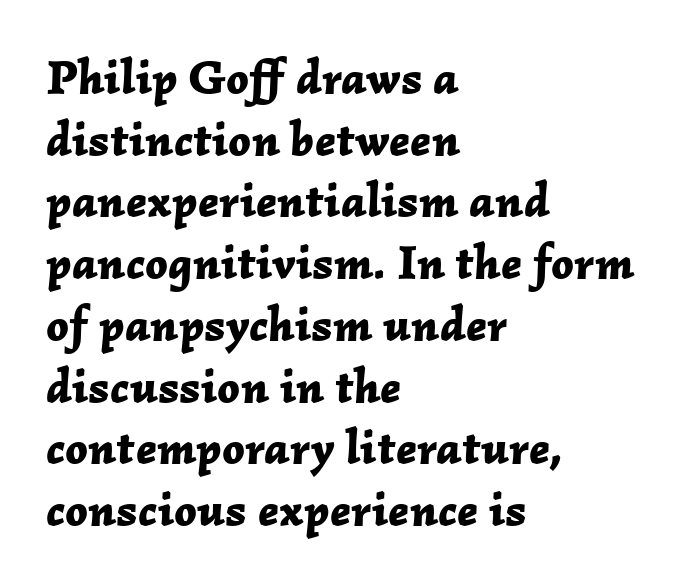
The letterforms sit shoulder to shoulder at normal distance. Posture: slanted. The string is rendered with underlining switched off. Does the weight exceed regular? Yes, all the way to bold. The vertical gap from one line to the next is medium. Varying glyph widths throughout — classic text-font behaviour.
